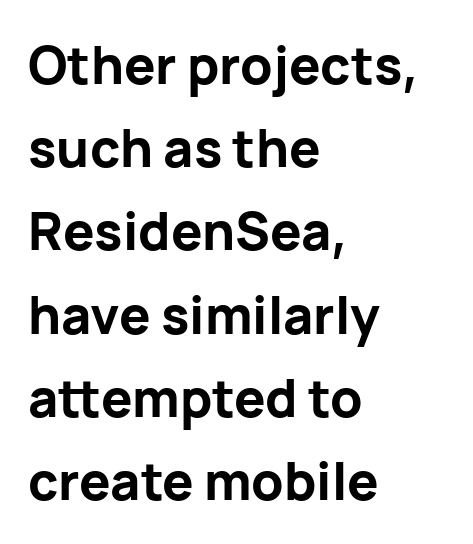
Observe the absence of serifs on each vertical stroke in this sample. The line texture is even and compact thanks to regular tracking. Compared with a centered layout, this one pins lines to the left instead. Successive baselines arrive at the customary interval. The characters look thick and weighty, a clear bold.
